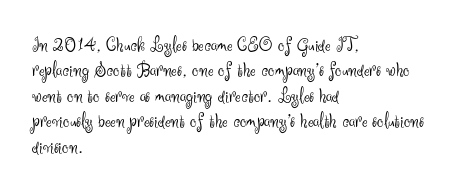
{"italic": "no", "bold": "no", "underline": "no", "align": "left", "line_spacing_ratio": 1.21, "letter_spacing": "normal", "letter_spacing_em": 0.0, "glyph_px": 21}
